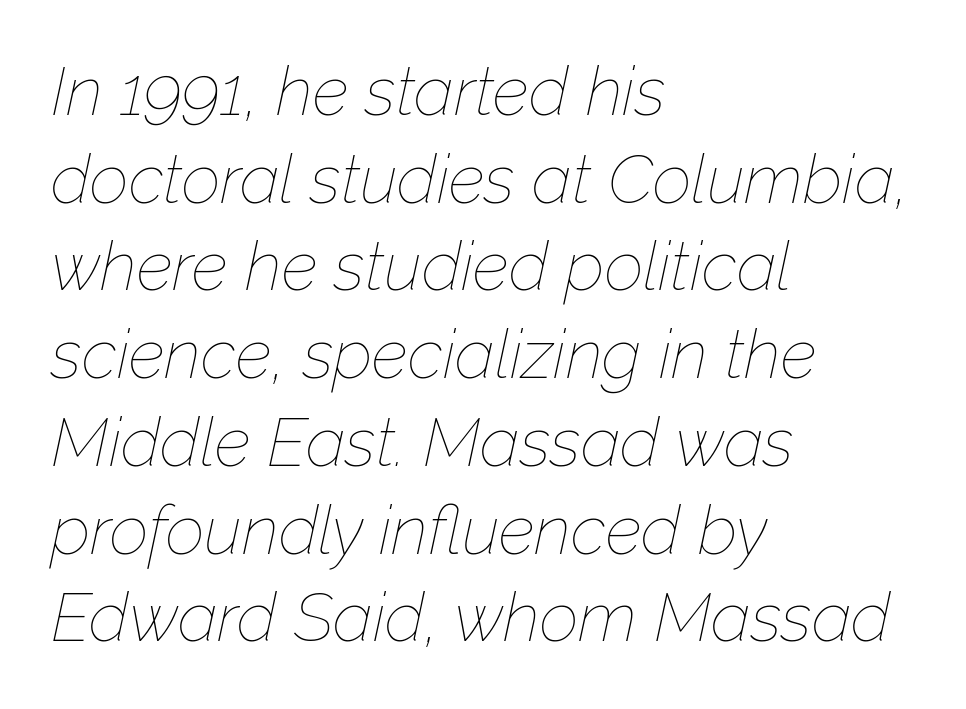
The image shows 68 px thin type, italic (leaning right); set left-aligned, normal line spacing (1.29x), normal letter spacing, not underlined; low stroke contrast and a medium x-height.
